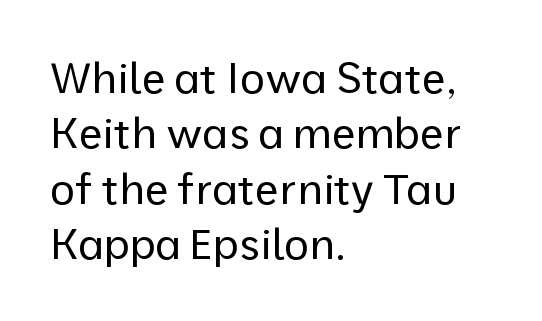
The image shows 43 px regular-weight sans-serif type, upright; set left-aligned, normal line spacing (1.29x), normal letter spacing, not underlined; low stroke contrast and a medium x-height.
